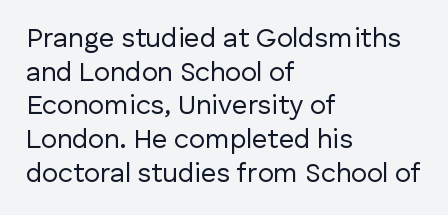
{"italic": "no", "bold": "no", "underline": "no", "align": "left", "line_spacing": "normal", "line_spacing_ratio": 1.25, "letter_spacing": "normal", "letter_spacing_em": 0.0, "glyph_px": 27}
